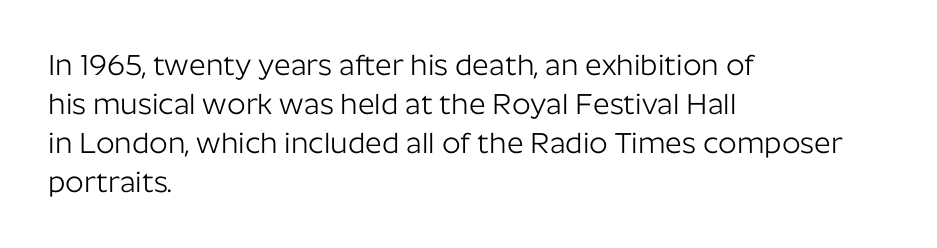
The image shows 29 px light sans-serif type, upright; set left-aligned, normal line spacing (1.35x), normal letter spacing, not underlined; low stroke contrast and a medium x-height.
